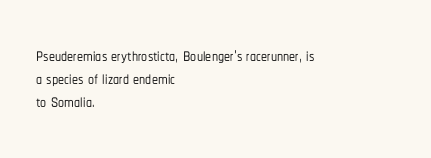
Casual observation: everything's shoved over to the left. Has an underline been added? It has not. Every character sits straight up, as roman type does. Words appear dense and cohesive because spacing is normal. How would I describe the line gaps? Narrow and economical.
